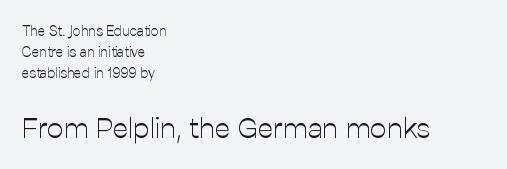
{"serif": "no", "italic": "no", "bold": "no", "weight": "light", "width": "normal", "stroke_contrast": "low", "x_height": "medium", "monospaced": "no", "underline": "no", "align": "left", "line_spacing": "normal", "line_spacing_ratio": 1.51, "letter_spacing": "normal", "letter_spacing_em": 0.0, "larger_block": "second", "size_ratio": 2.07, "glyph_px": 29}
